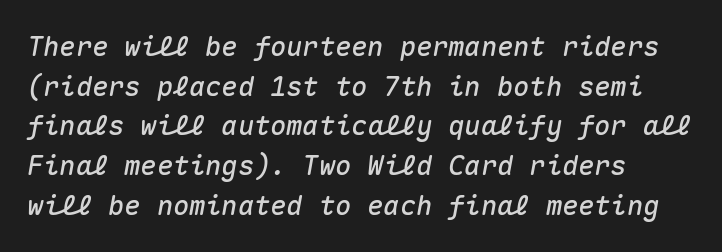
The image shows 27 px text type, italic (leaning right); set normal line spacing (1.47x), normal letter spacing, not underlined.
